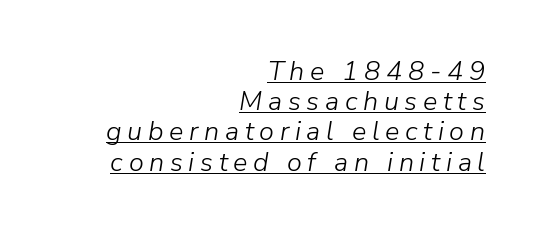
{"italic": "yes", "lean": "right", "slant_degrees": 9, "bold": "no", "underline": "yes", "align": "right", "line_spacing": "tight", "line_spacing_ratio": 1.12, "letter_spacing": "wide", "letter_spacing_em": 0.21, "glyph_px": 27}
